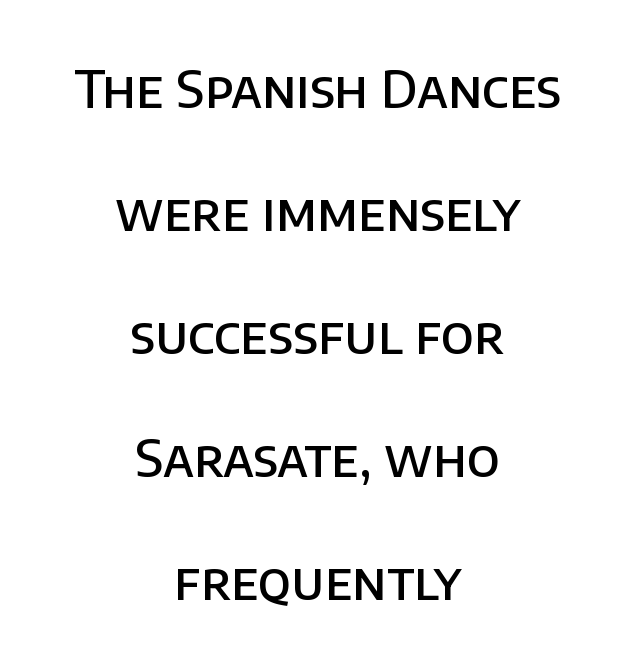
{"serif": "no", "italic": "no", "bold": "semi", "weight": "semibold", "width": "normal", "stroke_contrast": "low", "x_height": "large", "monospaced": "no", "underline": "no", "align": "center", "line_spacing": "loose", "line_spacing_ratio": 2.41, "letter_spacing": "normal", "letter_spacing_em": 0.0, "glyph_px": 51}
